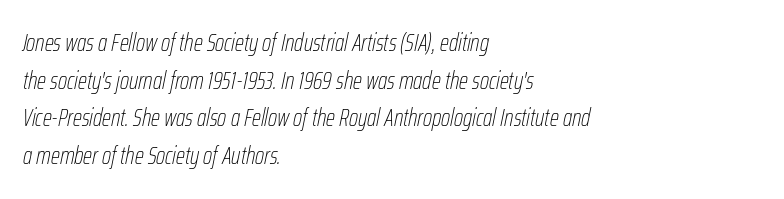
The image shows 24 px text type, italic (leaning right); set left-aligned, normal line spacing (1.57x), normal letter spacing, not underlined.
